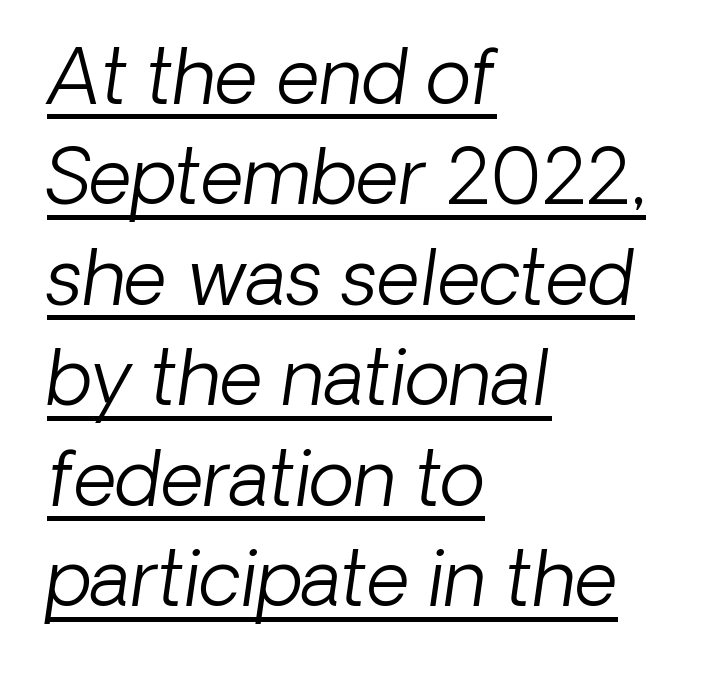
The rendering uses natural spacing where letterforms have individual widths. Stem width sits at or under what a default text font uses. Underlined type. I'd call this a sans setting — the letters go barefoot. Look at the tracking — it's just the regular setting, nothing added. Is there much room between lines? A standard amount, neither cramped nor airy.
